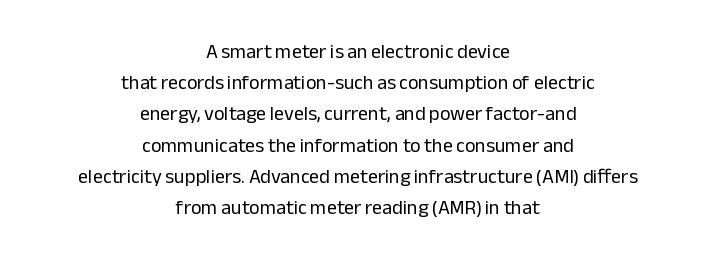
Does extra space separate the letters? No, they use regular spacing. Unbolded letterforms with no extra heft. The block of text has a typical density, with ordinary space between rows. Beneath every word, the page is bare.
